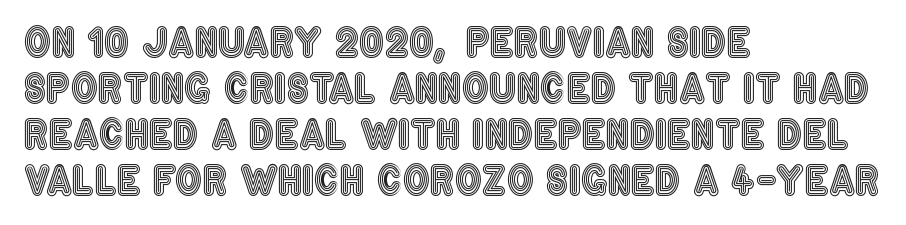
Q: Is the text italic (slanted)? A: No, it is upright.
Q: Is the text underlined? A: No.
Q: How is the paragraph aligned? A: Left-aligned.
Q: Is the spacing between letters normal or unusually wide? A: Normal.
Q: Width (condensed, normal, or wide)? A: Condensed.
Q: x-height? A: Large.
Q: Monospaced? A: No.
